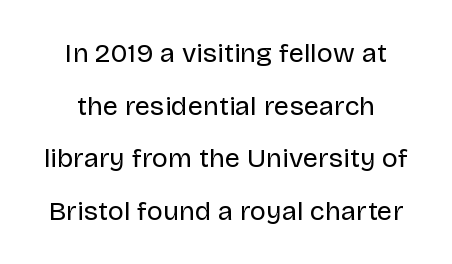
{"italic": "no", "bold": "no", "underline": "no", "align": "center", "line_spacing": "loose", "line_spacing_ratio": 1.95, "letter_spacing": "normal", "letter_spacing_em": 0.0, "glyph_px": 27}
